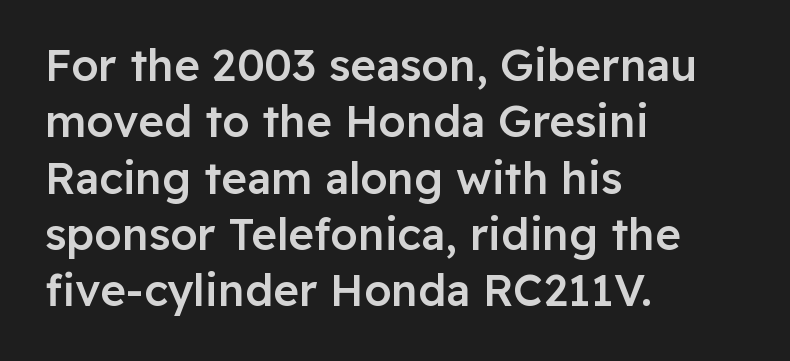
The leading is moderate, giving the passage an even texture. A bit beefed up — I'd call it semibold rather than bold. If you drew a line through each stem, it would be perfectly vertical. Between one letter and the next there's only the usual sliver of space. The face used here is a sans, in the tradition of grotesques and geometrics. Rule under the text: the space is simply empty.
